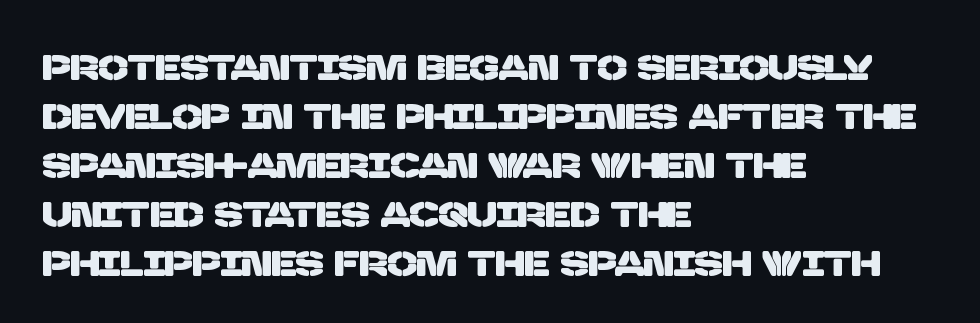
The image shows 35 px sans-serif type; set left-aligned, normal line spacing (1.4x), normal letter spacing, not underlined; low stroke contrast and a large x-height.
